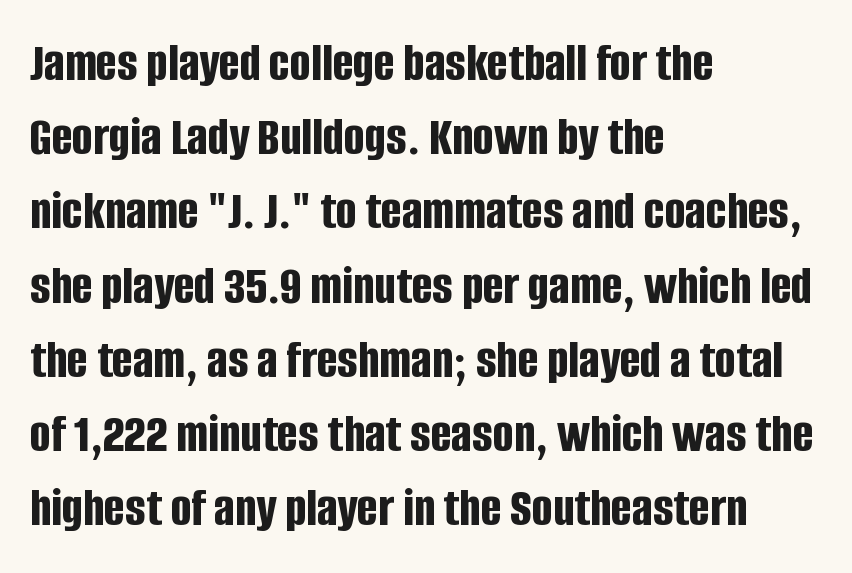
The image shows 55 px bold, condensed sans-serif type, upright; set left-aligned, normal line spacing (1.35x), normal letter spacing, not underlined; low stroke contrast and a large x-height.
